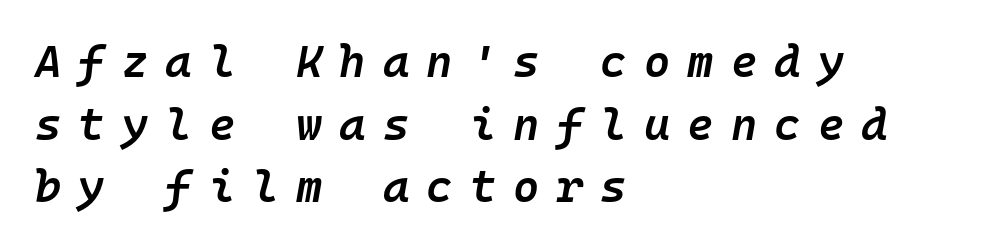
The image shows 45 px semibold type, italic (leaning right), monospaced; set left-aligned, normal line spacing (1.39x), unusually wide letter spacing (+0.38 em), not underlined; low stroke contrast and a medium x-height.
